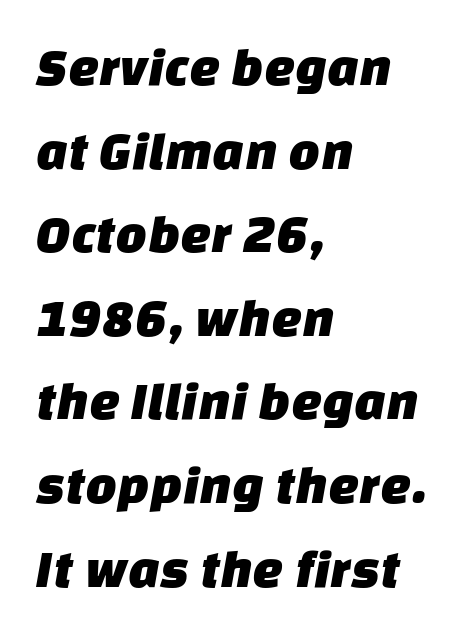
The image shows 55 px sans-serif type; set left-aligned, normal line spacing (1.52x), normal letter spacing, not underlined; low stroke contrast and a large x-height.
